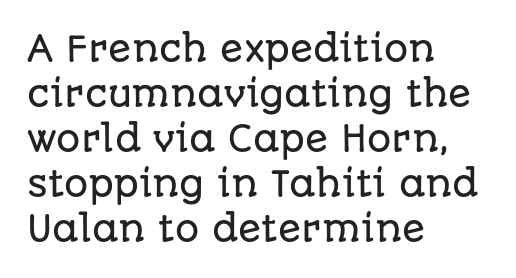
In terms of letterform style, serifs are entirely absent. The passage is arranged the way most books set body copy — flush left. Character widths vary here, with narrow letters taking less room than wide ones. Here the glyphs are tracked normally, forming tight word shapes. Lines of text with bare space underneath. Tall strokes in this sample are plumb rather than angled.
